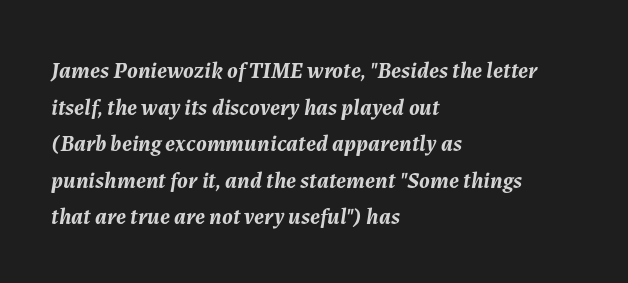
{"italic": "yes", "lean": "right", "slant_degrees": 7, "bold": "yes", "underline": "no", "align": "left", "line_spacing": "normal", "line_spacing_ratio": 1.59, "letter_spacing": "normal", "letter_spacing_em": 0.0, "glyph_px": 23}
